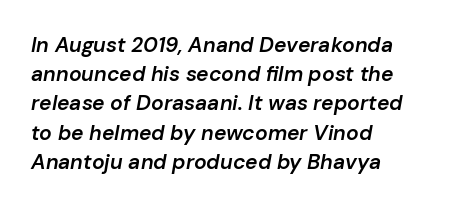
{"italic": "yes", "lean": "right", "slant_degrees": 10, "bold": "semi", "underline": "no", "align": "left", "line_spacing": "normal", "line_spacing_ratio": 1.39, "letter_spacing": "normal", "letter_spacing_em": 0.0, "glyph_px": 21}
